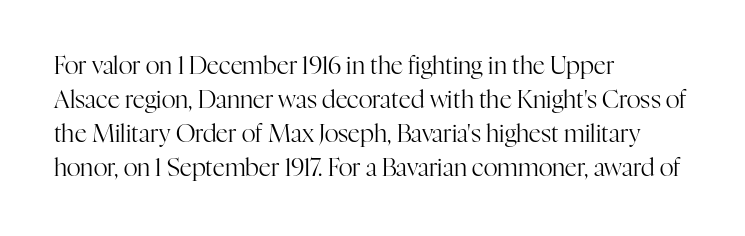
Just letters on the line, the space beneath them empty. The lines sit at an ordinary, default distance from one another. Reading down the block, your eye returns to a fixed left position each line. Think standard paragraph weight, or any step lighter than that.
